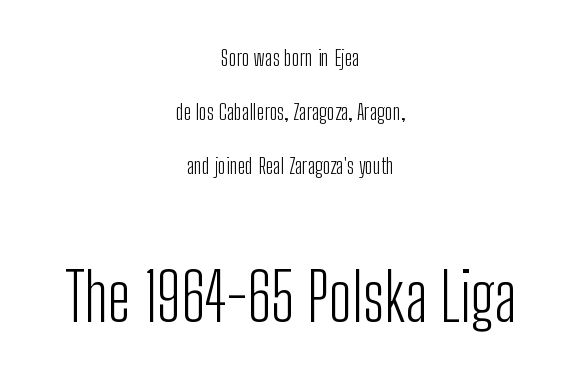
{"serif": "no", "italic": "no", "bold": "no", "weight": "light", "width": "condensed", "stroke_contrast": "low", "x_height": "medium", "monospaced": "no", "underline": "no", "align": "center", "line_spacing": "loose", "line_spacing_ratio": 2.45, "letter_spacing": "normal", "letter_spacing_em": 0.0, "larger_block": "second", "size_ratio": 2.95, "glyph_px": 65}
